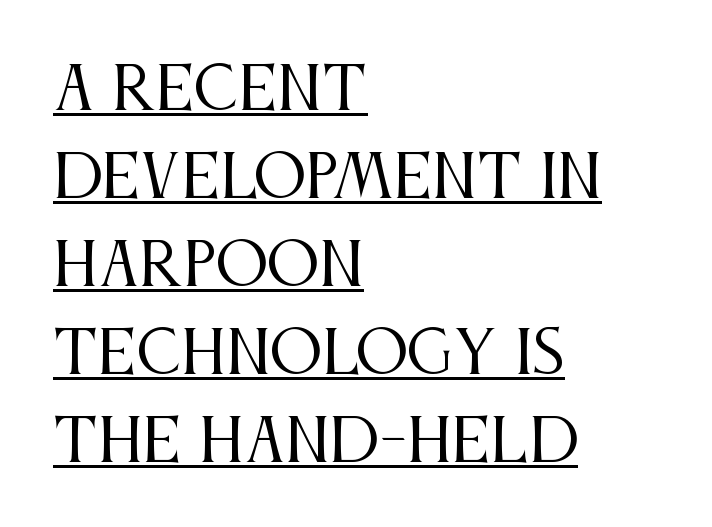
{"serif": "yes", "italic": "no", "bold": "no", "weight": "regular", "width": "condensed", "stroke_contrast": "medium", "x_height": "large", "monospaced": "no", "underline": "yes", "align": "left", "line_spacing": "normal", "line_spacing_ratio": 1.49, "letter_spacing": "normal", "letter_spacing_em": 0.0, "glyph_px": 59}
